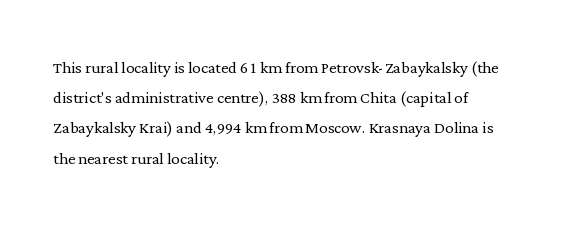
{"italic": "no", "bold": "no", "underline": "no", "align": "left", "line_spacing": "normal", "line_spacing_ratio": 1.44, "letter_spacing": "normal", "letter_spacing_em": 0.0, "glyph_px": 21}
